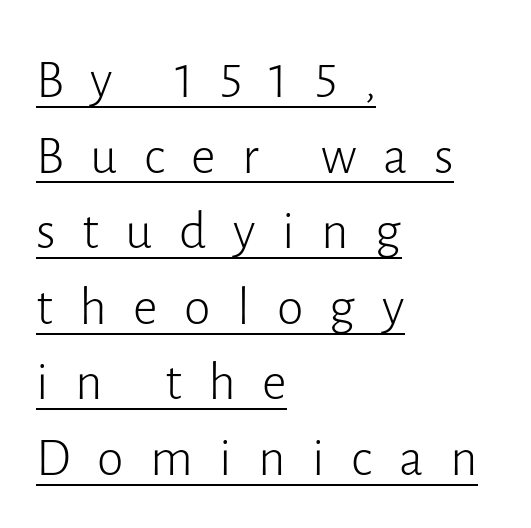
The image shows 54 px light sans-serif type, upright; set left-aligned, normal line spacing (1.4x), unusually wide letter spacing (+0.49 em), underlined; low stroke contrast and a medium x-height.
